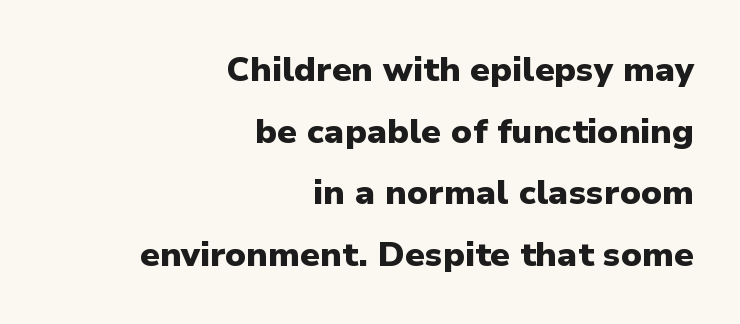
The image shows 34 px heavy sans-serif type, upright; set right-aligned, line spacing 1.81x, normal letter spacing, not underlined; low stroke contrast and a medium x-height.
